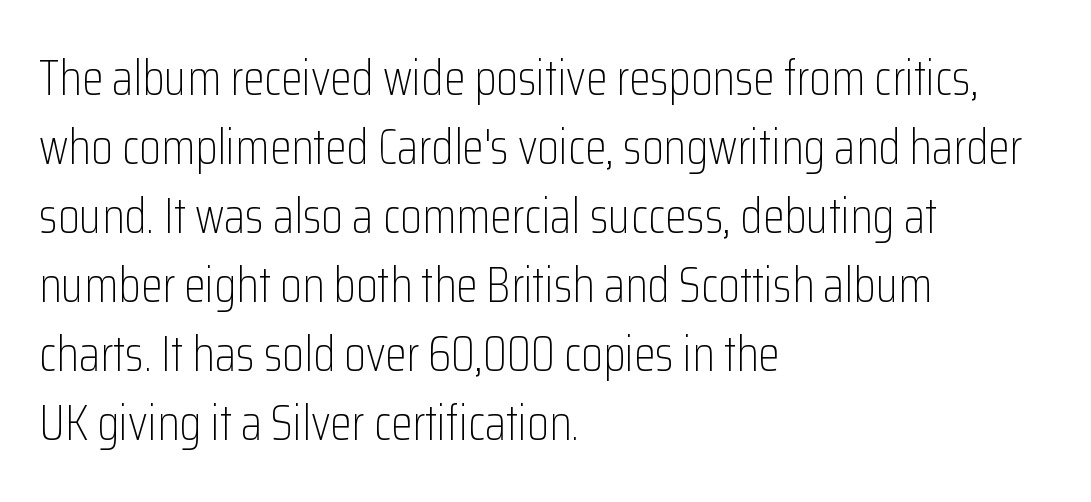
Q: Is the text bold? A: No.
Q: Is the text italic (slanted)? A: No, it is upright.
Q: Is the typeface a serif or a sans-serif typeface? A: Sans-serif.
Q: Is the text underlined? A: No.
Q: How is the paragraph aligned? A: Left-aligned.
Q: Is the spacing between letters normal or unusually wide? A: Normal.
Q: Is the spacing between lines tight, normal or loose? A: Normal.
Q: Width (condensed, normal, or wide)? A: Condensed.
Q: Stroke contrast? A: Low.
Q: x-height? A: Medium.
Q: Monospaced? A: No.
